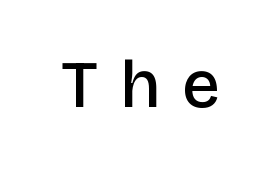
Q: Is the text bold? A: Semi-bold.
Q: Is the text italic (slanted)? A: No, it is upright.
Q: Is the typeface a serif or a sans-serif typeface? A: Sans-serif.
Q: Is the text underlined? A: No.
Q: Is the spacing between letters normal or unusually wide? A: Unusually wide.
Q: Width (condensed, normal, or wide)? A: Normal.
Q: Stroke contrast? A: Low.
Q: x-height? A: Large.
Q: Monospaced? A: No.
